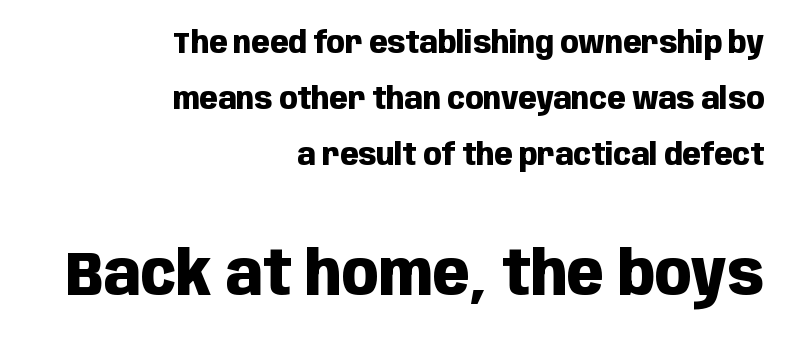
Q: Is the text bold? A: Yes.
Q: Is the text italic (slanted)? A: No, it is upright.
Q: Is the typeface a serif or a sans-serif typeface? A: Sans-serif.
Q: Is the text underlined? A: No.
Q: How is the paragraph aligned? A: Right-aligned.
Q: Is the spacing between letters normal or unusually wide? A: Normal.
Q: Which block of text is set in a larger size, the first (top) or the second (bottom)? A: The second (bottom) one.
Q: Width (condensed, normal, or wide)? A: Condensed.
Q: Stroke contrast? A: Low.
Q: x-height? A: Large.
Q: Monospaced? A: No.
